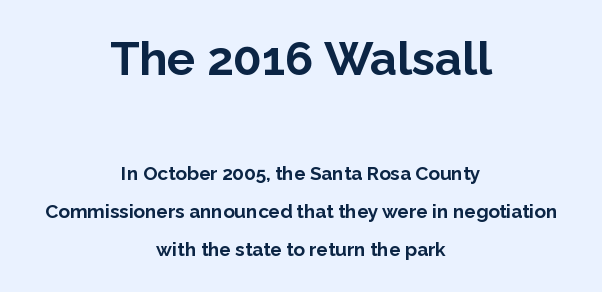
Q: Is the text bold? A: Yes.
Q: Is the text italic (slanted)? A: No, it is upright.
Q: Is the typeface a serif or a sans-serif typeface? A: Sans-serif.
Q: Is the text underlined? A: No.
Q: How is the paragraph aligned? A: Centered.
Q: Is the spacing between letters normal or unusually wide? A: Normal.
Q: Is the spacing between lines tight, normal or loose? A: Loose.
Q: Which block of text is set in a larger size, the first (top) or the second (bottom)? A: The first (top) one.
Q: Width (condensed, normal, or wide)? A: Normal.
Q: Stroke contrast? A: Low.
Q: x-height? A: Medium.
Q: Monospaced? A: No.
